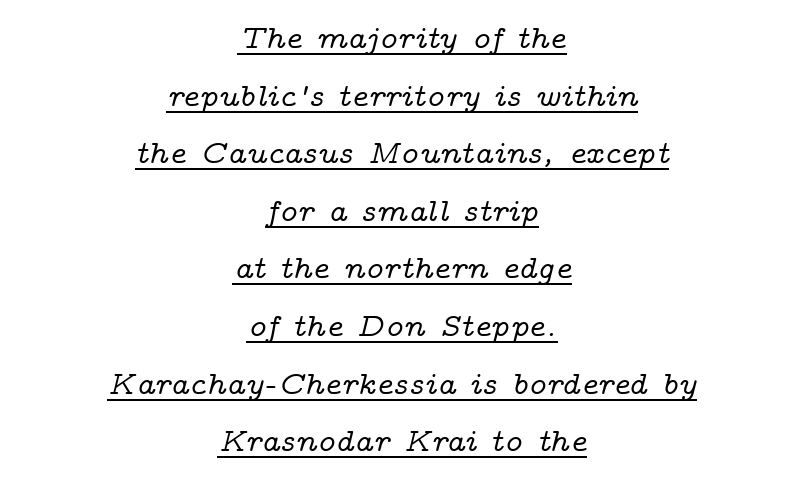
Proportional: the letters do not fall into vertical columns. The rendering applies a slant to the glyphs. Alignment: centered. A typesetter would label this face a serif.
